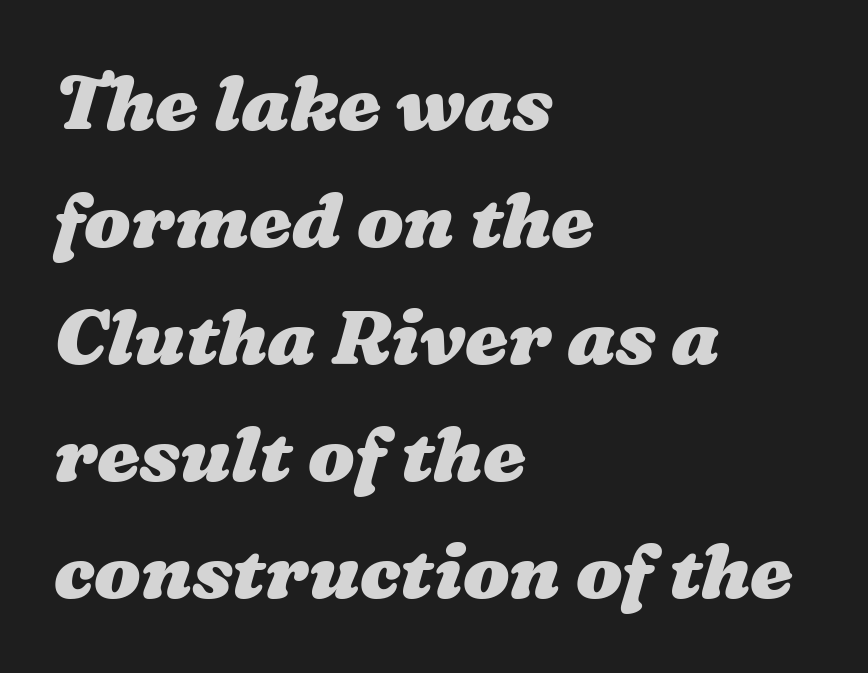
The image shows 77 px heavy, wide type; set left-aligned, normal line spacing (1.52x), normal letter spacing, not underlined; medium stroke contrast and a medium x-height.
